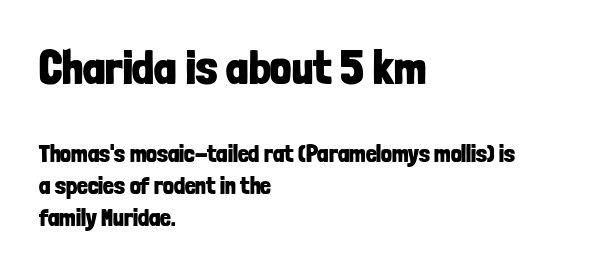
The image shows 47 px bold, condensed sans-serif type, upright; set left-aligned, normal line spacing (1.33x), normal letter spacing, not underlined; the first (top) block is 1.96x larger; low stroke contrast and a medium x-height.
